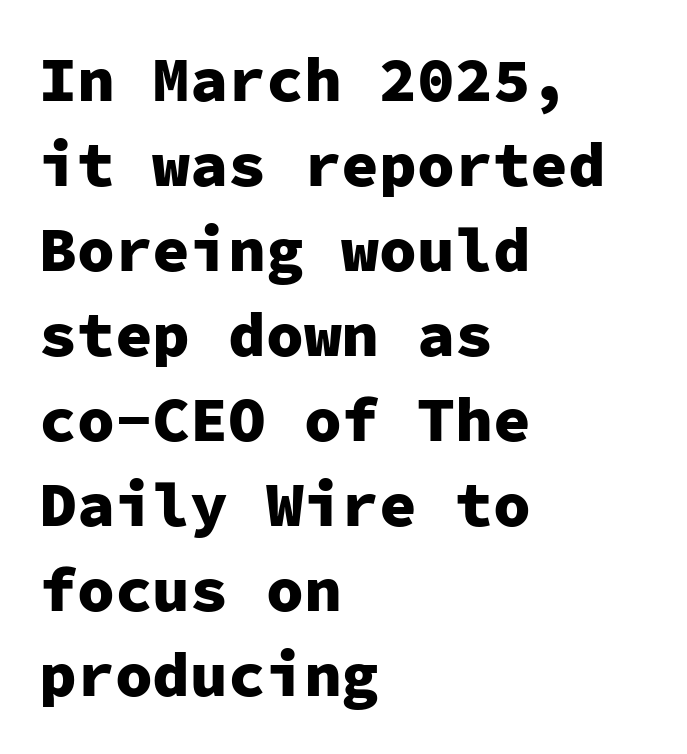
{"serif": "no", "italic": "no", "bold": "yes", "weight": "heavy", "width": "normal", "stroke_contrast": "low", "x_height": "medium", "monospaced": "yes", "underline": "no", "align": "left", "line_spacing": "normal", "line_spacing_ratio": 1.35, "letter_spacing": "normal", "letter_spacing_em": 0.0, "glyph_px": 63}
